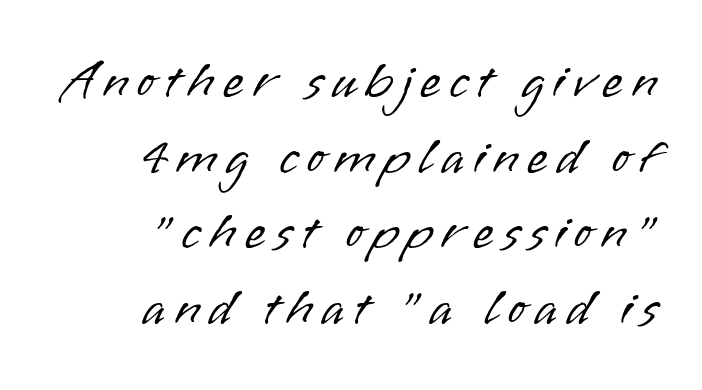
{"serif": "no", "bold": "no", "weight": "light", "width": "normal", "stroke_contrast": "low", "x_height": "small", "monospaced": "no", "underline": "no", "align": "right", "line_spacing": "normal", "line_spacing_ratio": 1.4, "glyph_px": 54}
